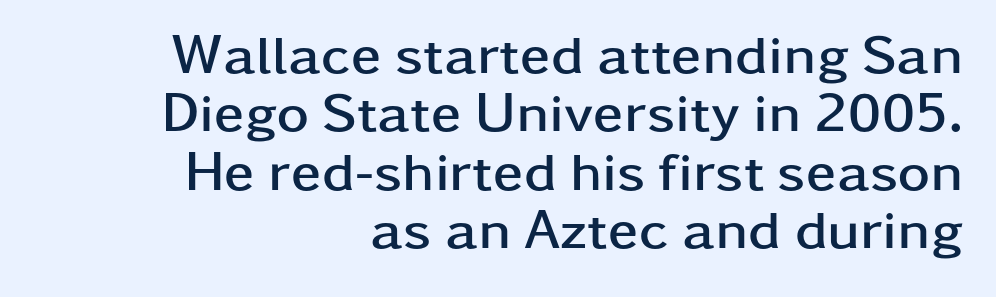
Q: Is the text bold? A: Yes.
Q: Is the text italic (slanted)? A: No, it is upright.
Q: Is the typeface a serif or a sans-serif typeface? A: Sans-serif.
Q: Is the text underlined? A: No.
Q: How is the paragraph aligned? A: Right-aligned.
Q: Is the spacing between letters normal or unusually wide? A: Normal.
Q: Is the spacing between lines tight, normal or loose? A: Tight.
Q: Width (condensed, normal, or wide)? A: Wide.
Q: Stroke contrast? A: Low.
Q: x-height? A: Medium.
Q: Monospaced? A: No.
